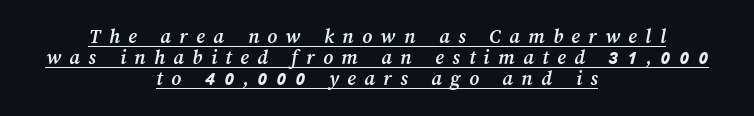
Q: Is the text bold? A: Yes.
Q: Is the text underlined? A: Yes.
Q: How is the paragraph aligned? A: Centered.
Q: Is the spacing between letters normal or unusually wide? A: Unusually wide.
Q: Is the spacing between lines tight, normal or loose? A: Tight.
